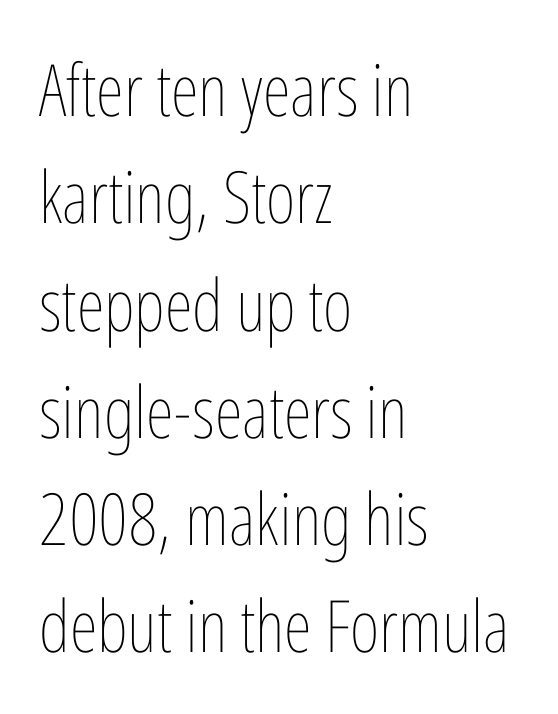
Q: Is the text bold? A: No.
Q: Is the text italic (slanted)? A: No, it is upright.
Q: Is the text underlined? A: No.
Q: How is the paragraph aligned? A: Left-aligned.
Q: Is the spacing between letters normal or unusually wide? A: Normal.
Q: Is the spacing between lines tight, normal or loose? A: Normal.
Q: Width (condensed, normal, or wide)? A: Condensed.
Q: Stroke contrast? A: Low.
Q: x-height? A: Medium.
Q: Monospaced? A: No.
